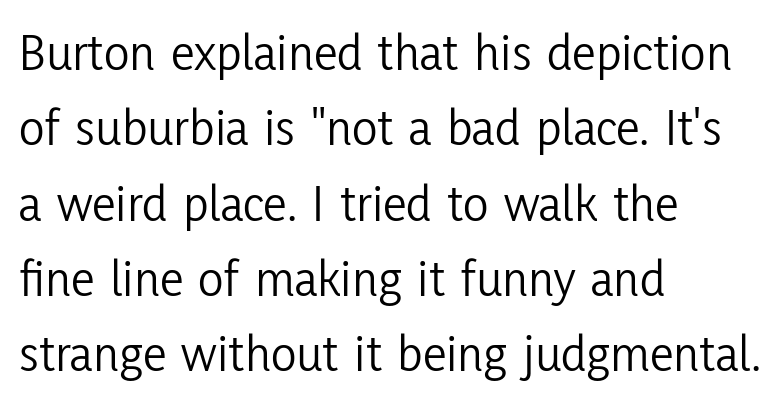
Posture: straight, roman, zero tilt. This sample keeps an unexceptional amount of space between lines. The horizontal fit of the characters is conventional and even. What kind of face is this? One without serifs — a sans. Is this a fixed-width face? No — the glyphs have proportional, varying widths.
